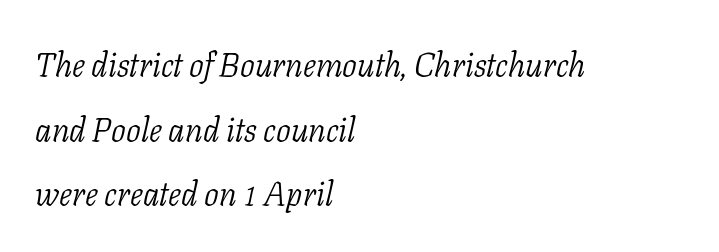
{"serif": "yes", "italic": "yes", "lean": "right", "slant_degrees": 11, "bold": "no", "weight": "light", "width": "normal", "stroke_contrast": "low", "x_height": "medium", "monospaced": "no", "underline": "no", "align": "left", "line_spacing": "loose", "line_spacing_ratio": 1.96, "letter_spacing": "normal", "letter_spacing_em": 0.0, "glyph_px": 33}
